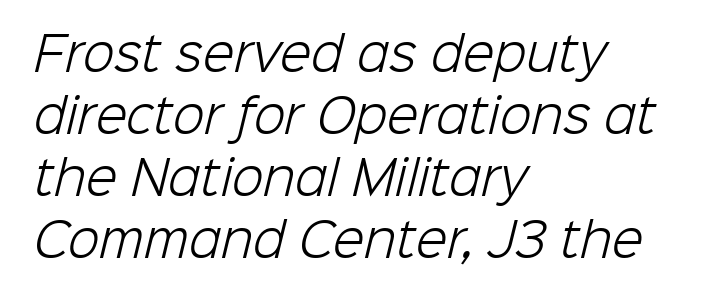
Spacing verdict: proportional, widths tailored to each character. This rendering leaves character spacing at its baseline value. Layout note: lines flush left. Regarding leading, the lines here are spaced in the standard way. Stroke terminals: plain, sans-serif.
